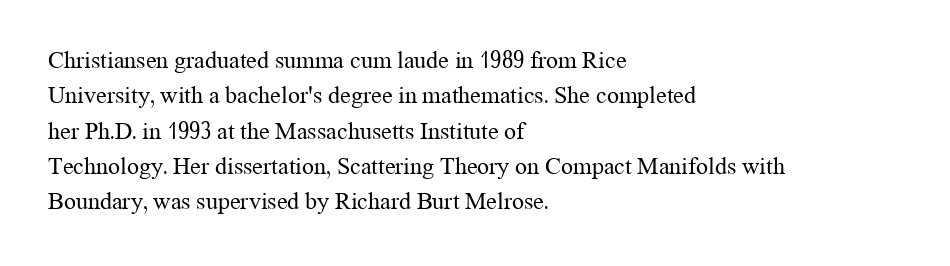
{"italic": "no", "bold": "no", "underline": "no", "align": "left", "line_spacing": "normal", "line_spacing_ratio": 1.47, "letter_spacing": "normal", "letter_spacing_em": 0.0, "glyph_px": 24}
